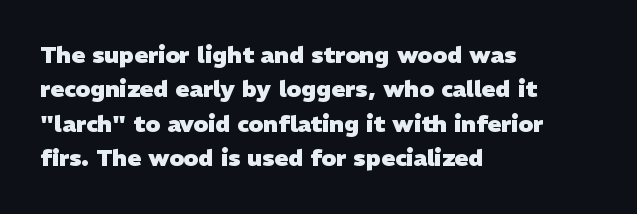
The area under the type is left untouched. Line starts are locked; line ends wander. Regarding leading, the lines here are spaced in the standard way. Heavy, bold letterforms.
